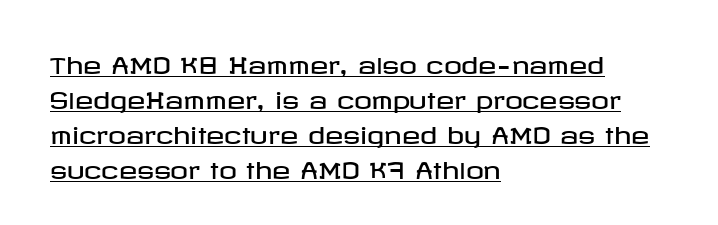
The image shows 22 px text type, upright; set left-aligned, normal line spacing (1.59x), normal letter spacing, underlined.
